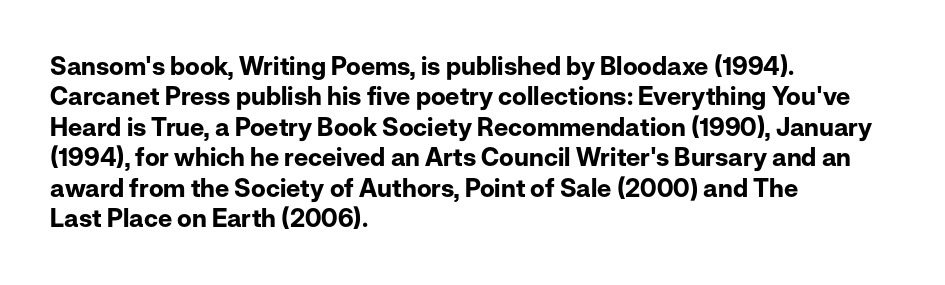
Each line starts at the same left margin while the right side varies. Words appear dense and cohesive because spacing is normal. What weight is shown? A full bold with thick strokes. Nope, not italic — everything's standing straight.
